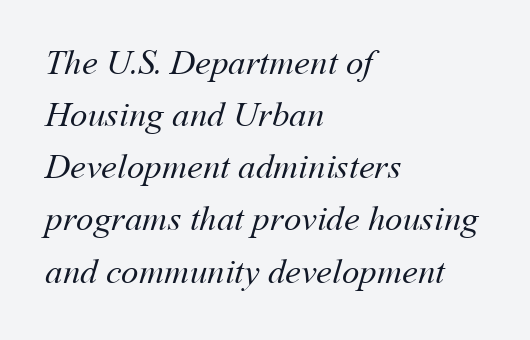
The image shows 35 px regular-weight type; set left-aligned, normal line spacing (1.49x), normal letter spacing, not underlined; medium stroke contrast and a medium x-height.
